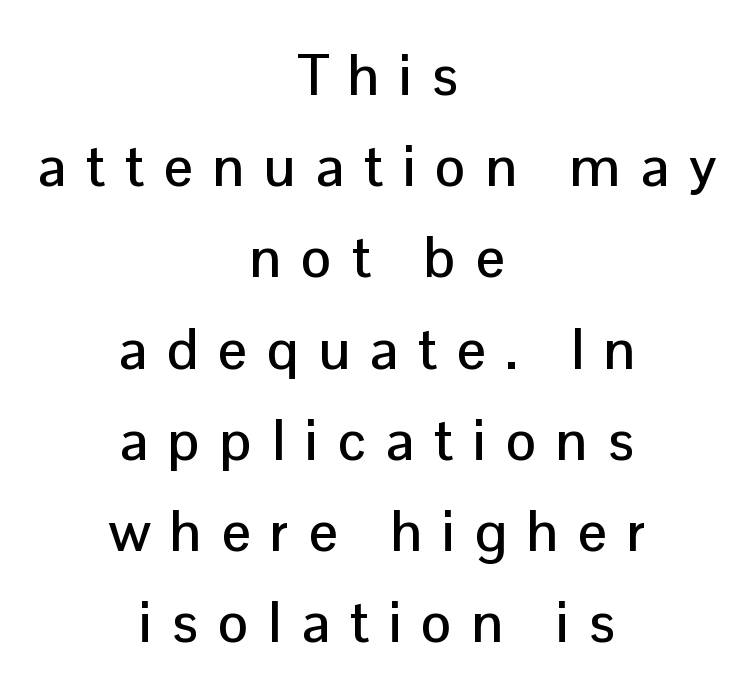
Q: Is the text italic (slanted)? A: No, it is upright.
Q: Is the typeface a serif or a sans-serif typeface? A: Sans-serif.
Q: Is the text underlined? A: No.
Q: How is the paragraph aligned? A: Centered.
Q: Is the spacing between letters normal or unusually wide? A: Unusually wide.
Q: Is the spacing between lines tight, normal or loose? A: Normal.
Q: Width (condensed, normal, or wide)? A: Normal.
Q: Stroke contrast? A: Low.
Q: x-height? A: Medium.
Q: Monospaced? A: No.
